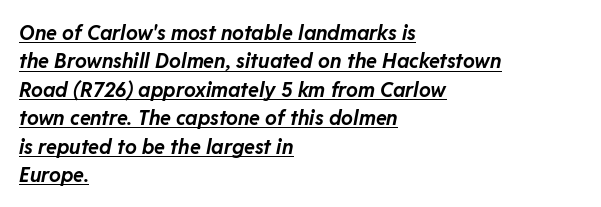
The passage shown leans; its letterforms are oblique. Honestly, the underline is the first thing you notice here. Does the leading feel generous? No, just average. The paragraph shown leans on its left margin.
